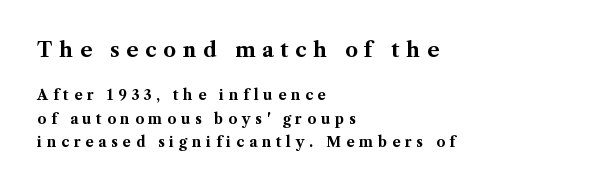
The baseline area is clear. The rendering uses a moderate line-height, typical for paragraphs. If you squint, the top block still reads clearly — it's the larger of the two. Line beginnings align vertically; line endings do not. When letters stand straight like this, we call the style roman or upright. You'd pick this weight for a headline — it's a proper bold.
